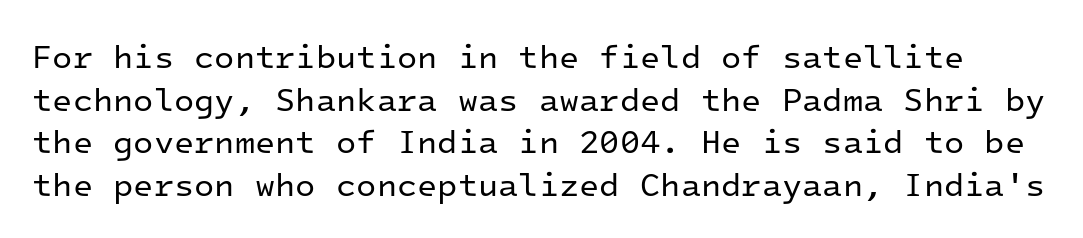
The passage shown is not bold in any degree. Quick note: underline off. Students, observe: this is what conventionally led text looks like. Posture: upright roman.
